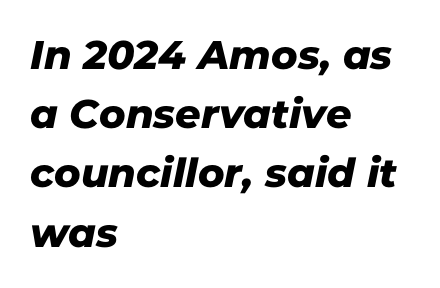
Regarding serifs, this sample does without them. Caption: multi-line text, flush left, ragged right. You could not count columns in this text — the font is proportionally spaced. The lines sit at an ordinary, default distance from one another. A clean baseline with only descenders dipping below it.
